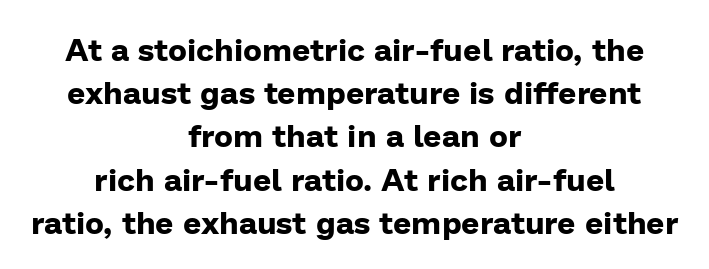
The line texture is even and compact thanks to regular tracking. The face used here is a sans, in the tradition of grotesques and geometrics. Has an underline been added? It has not. The letters advance in unequal steps, a hallmark of proportional type. No italicization has been applied; the sample stays upright. Weight check: bold — yes, fully.
